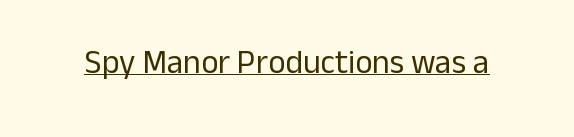
Unlike a traditional serif, this face leaves its strokes unadorned. Letters have the restrained weight of plain body copy at most. Students, note that the glyphs here touch the page at normal intervals. This is the regular roman posture of the typeface.
